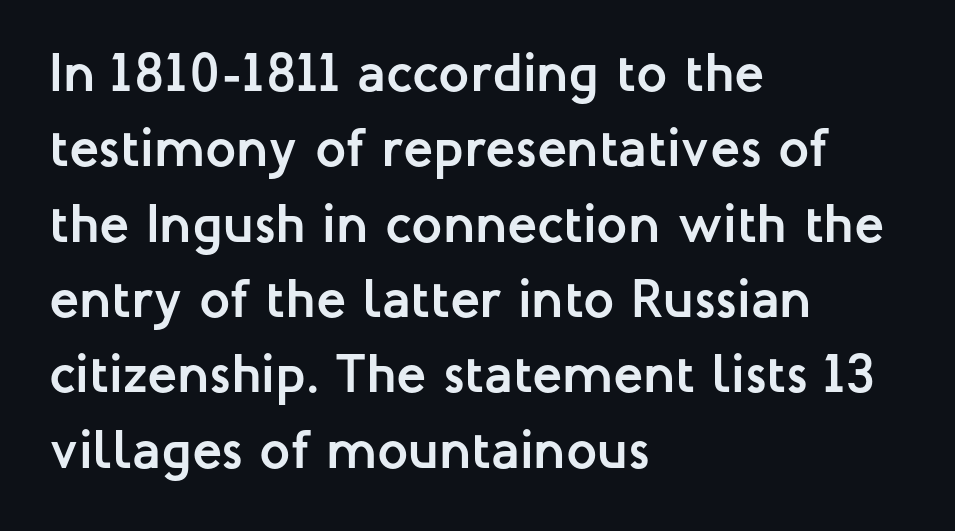
The image shows 55 px semibold sans-serif type, upright; set left-aligned, normal line spacing (1.37x), normal letter spacing, not underlined; low stroke contrast and a medium x-height.
